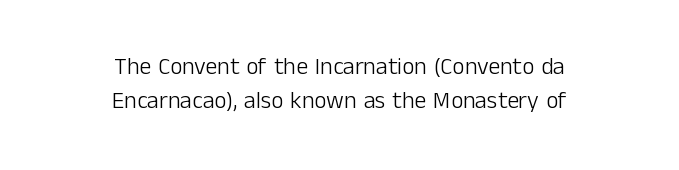
Q: Is the text bold? A: No.
Q: Is the text italic (slanted)? A: No, it is upright.
Q: Is the text underlined? A: No.
Q: How is the paragraph aligned? A: Centered.
Q: Is the spacing between letters normal or unusually wide? A: Normal.
Q: Is the spacing between lines tight, normal or loose? A: Normal.
